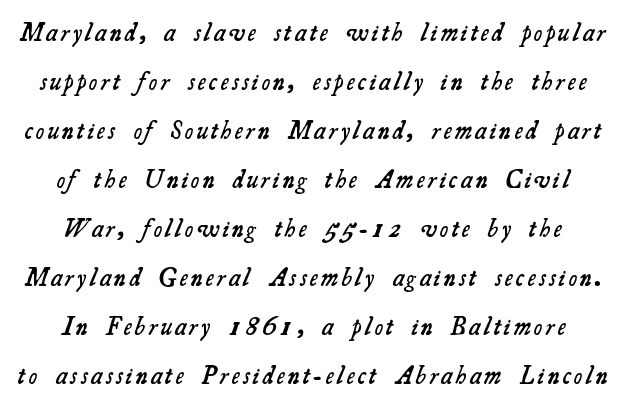
The image shows 25 px text type; set loose line spacing (1.96x), not underlined.
